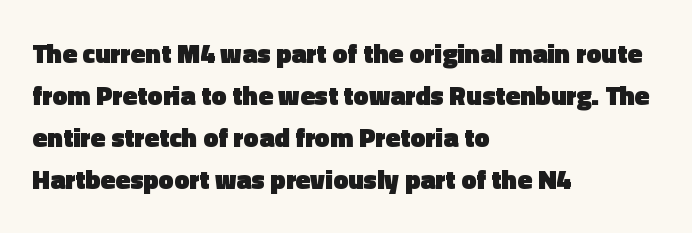
{"italic": "no", "bold": "yes", "underline": "no", "align": "left", "line_spacing": "normal", "line_spacing_ratio": 1.56, "letter_spacing": "normal", "letter_spacing_em": 0.0, "glyph_px": 27}
